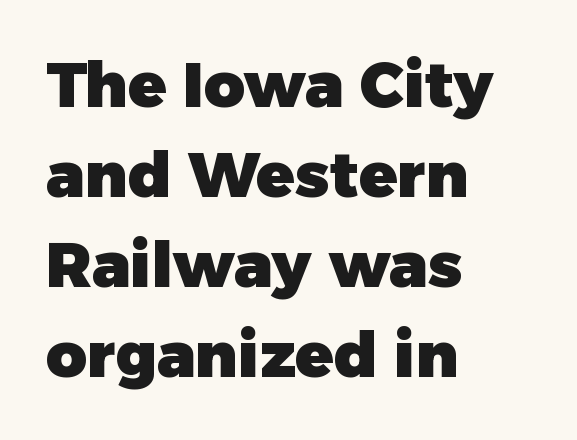
Q: Is the text bold? A: Yes.
Q: Is the text italic (slanted)? A: No, it is upright.
Q: Is the typeface a serif or a sans-serif typeface? A: Sans-serif.
Q: Is the text underlined? A: No.
Q: How is the paragraph aligned? A: Left-aligned.
Q: Is the spacing between letters normal or unusually wide? A: Normal.
Q: Is the spacing between lines tight, normal or loose? A: Normal.
Q: Width (condensed, normal, or wide)? A: Normal.
Q: Stroke contrast? A: Low.
Q: x-height? A: Medium.
Q: Monospaced? A: No.
